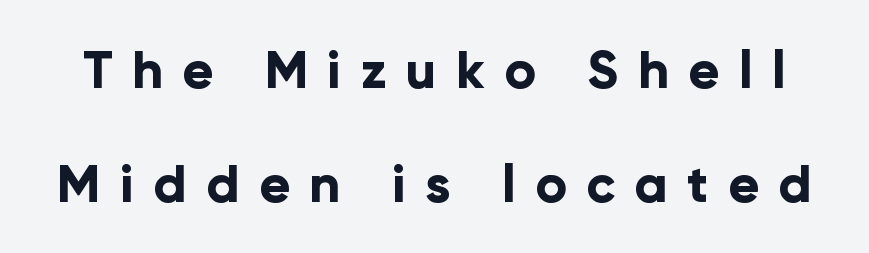
{"serif": "no", "italic": "no", "bold": "yes", "weight": "bold", "width": "normal", "stroke_contrast": "low", "x_height": "medium", "monospaced": "no", "underline": "no", "line_spacing": "loose", "line_spacing_ratio": 2.19, "letter_spacing": "wide", "letter_spacing_em": 0.37, "glyph_px": 52}
